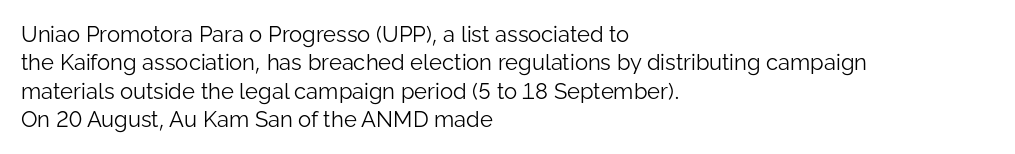
The image shows 22 px text type, upright; set left-aligned, normal line spacing (1.29x), normal letter spacing, not underlined.
